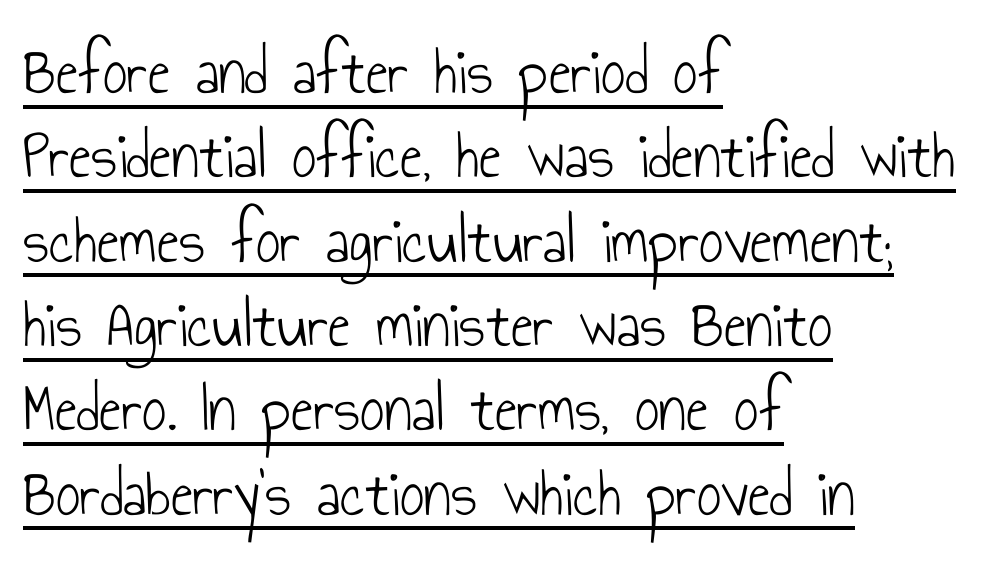
Q: Is the text bold? A: No.
Q: Is the text italic (slanted)? A: No, it is upright.
Q: Is the typeface a serif or a sans-serif typeface? A: Sans-serif.
Q: Is the text underlined? A: Yes.
Q: How is the paragraph aligned? A: Left-aligned.
Q: Is the spacing between letters normal or unusually wide? A: Normal.
Q: Width (condensed, normal, or wide)? A: Condensed.
Q: Stroke contrast? A: Low.
Q: x-height? A: Small.
Q: Monospaced? A: No.
